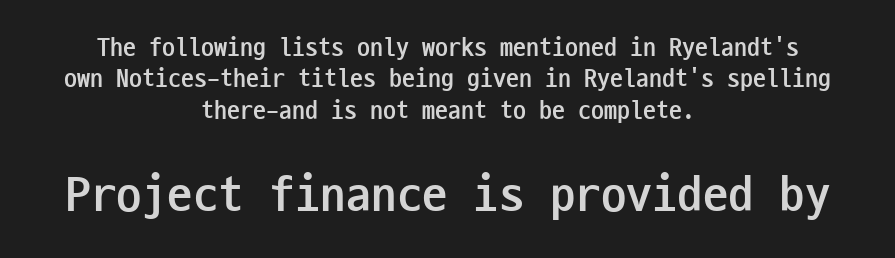
Q: Is the text bold? A: Yes.
Q: Is the text italic (slanted)? A: No, it is upright.
Q: Is the typeface a serif or a sans-serif typeface? A: Sans-serif.
Q: Is the text underlined? A: No.
Q: How is the paragraph aligned? A: Centered.
Q: Is the spacing between letters normal or unusually wide? A: Normal.
Q: Which block of text is set in a larger size, the first (top) or the second (bottom)? A: The second (bottom) one.
Q: Width (condensed, normal, or wide)? A: Condensed.
Q: Stroke contrast? A: Low.
Q: x-height? A: Medium.
Q: Monospaced? A: Yes.
